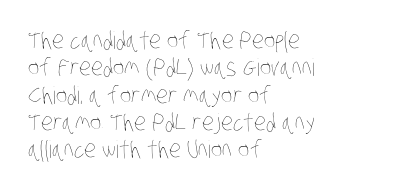
Bold? No — there's no thickening of the strokes. Letters rest on an invisible, unmarked baseline. You could barely slide anything between these rows. Casual observation: everything's shoved over to the left. A typesetter would call this zero additional tracking.
